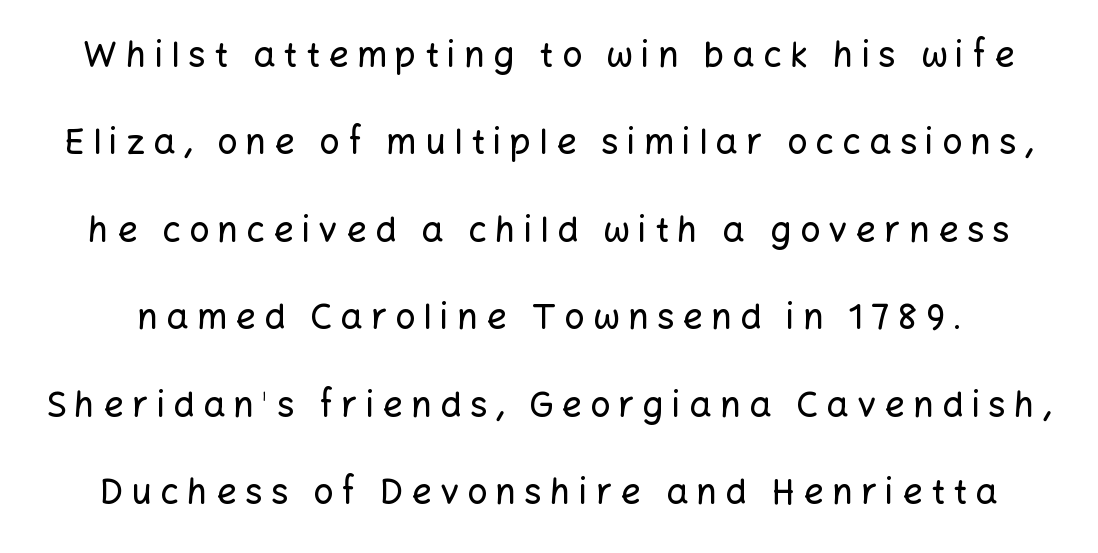
Are there feet on the stems? There aren't — it's a sans. The foot of each line stays bare and open. These lines were composed using upright roman letters. Substantial extra tracking has been applied to these lines. Compared with typical paragraphs, the rows here are farther apart.
